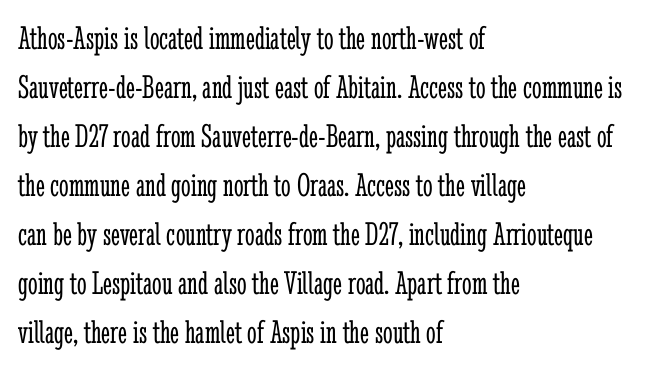
{"serif": "yes", "italic": "no", "bold": "no", "weight": "light", "width": "condensed", "stroke_contrast": "low", "x_height": "medium", "monospaced": "no", "underline": "no", "align": "left", "line_spacing": "normal", "line_spacing_ratio": 1.44, "letter_spacing": "normal", "letter_spacing_em": 0.0, "glyph_px": 34}
